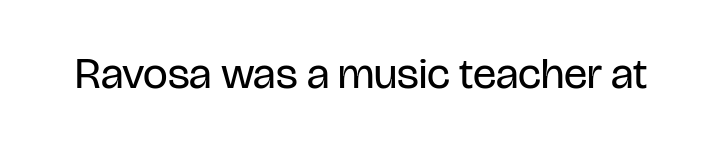
This sample has the flowing, uneven cadence of proportional lettering. This is sans-serif lettering, the kind often seen on screens and signage. The string is rendered with underlining switched off. No extra ink here — the face is not bold. The type sits square on the baseline with zero lean. The letterforms sit shoulder to shoulder at normal distance.
